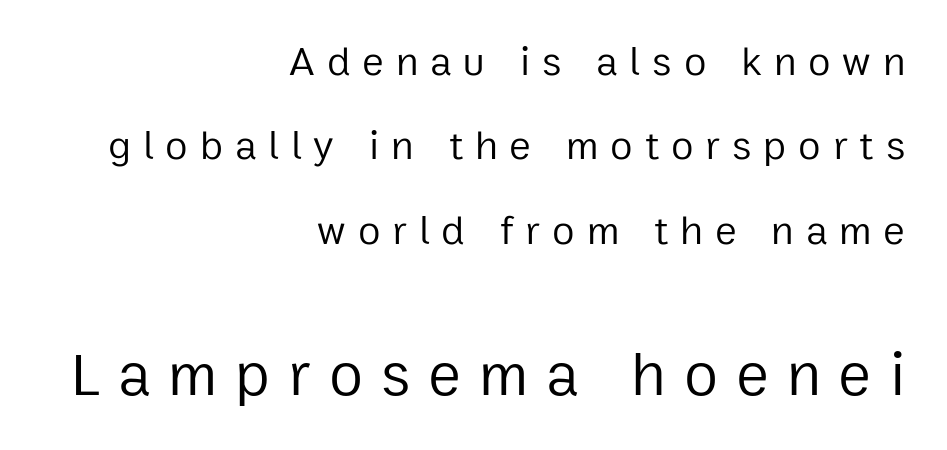
{"serif": "no", "italic": "no", "bold": "no", "weight": "regular", "width": "normal", "stroke_contrast": "low", "x_height": "medium", "monospaced": "no", "underline": "no", "align": "right", "line_spacing": "loose", "line_spacing_ratio": 2.06, "letter_spacing": "wide", "letter_spacing_em": 0.29, "larger_block": "second", "size_ratio": 1.51, "glyph_px": 62}
